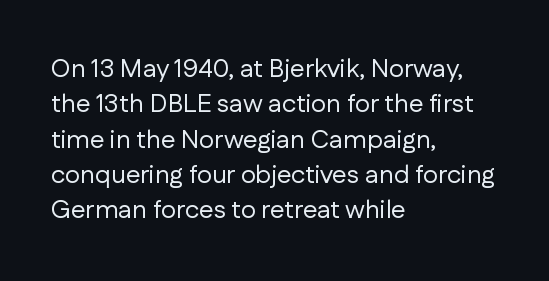
Vertically, the passage feels balanced, rows spaced as you'd expect. No italicization has been applied; the sample stays upright. A bare baseline throughout the passage. Think standard paragraph weight, or any step lighter than that.
